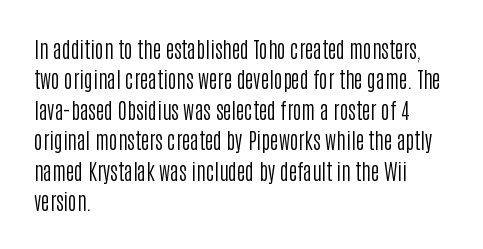
Letter spacing: default. Ink coverage per letter is moderate at most. The rag falls on the right side of this text block. Descenders are the only things crossing below the line. This block has exactly the height ordinary leading produces. This is the regular roman posture of the typeface.
